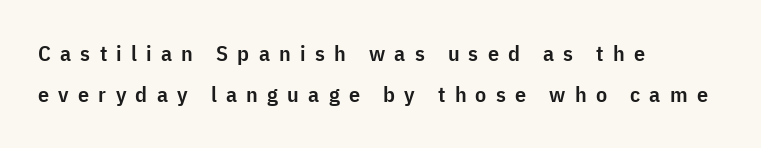
Q: Is the text bold? A: Semi-bold.
Q: Is the text italic (slanted)? A: No, it is upright.
Q: Is the text underlined? A: No.
Q: How is the paragraph aligned? A: Left-aligned.
Q: Is the spacing between letters normal or unusually wide? A: Unusually wide.
